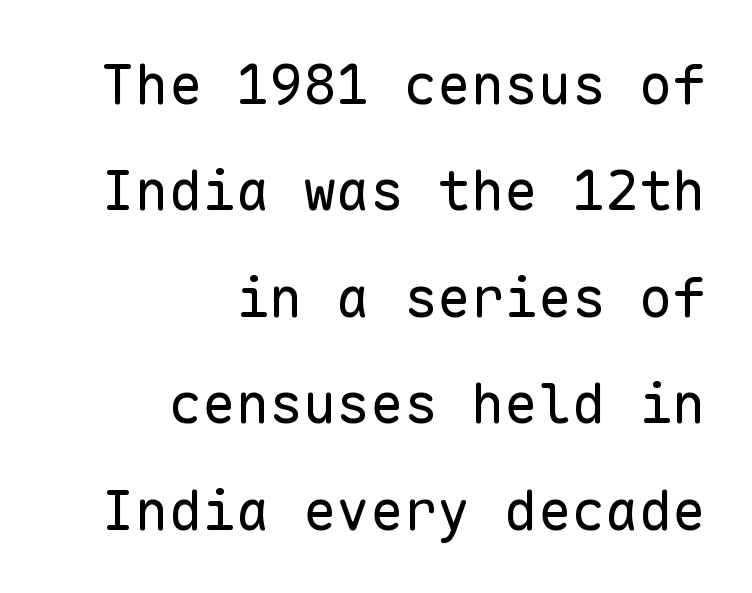
{"serif": "no", "italic": "no", "bold": "no", "weight": "regular", "width": "normal", "stroke_contrast": "low", "x_height": "medium", "monospaced": "yes", "underline": "no", "align": "right", "line_spacing": "loose", "line_spacing_ratio": 1.9, "letter_spacing": "normal", "letter_spacing_em": 0.0, "glyph_px": 56}
